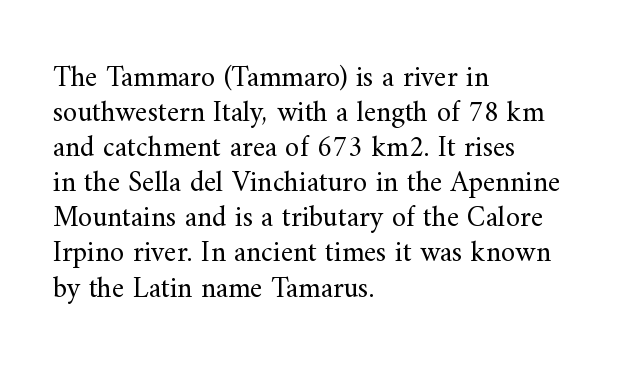
{"serif": "yes", "italic": "no", "bold": "no", "weight": "regular", "width": "normal", "stroke_contrast": "medium", "x_height": "small", "monospaced": "no", "underline": "no", "align": "left", "line_spacing_ratio": 1.21, "letter_spacing": "normal", "letter_spacing_em": 0.0, "glyph_px": 29}
